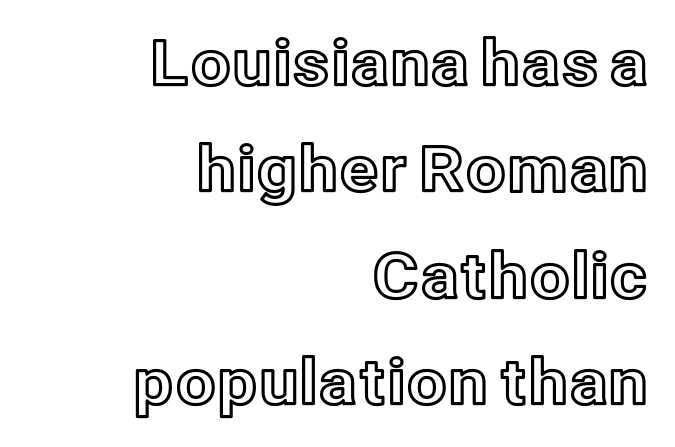
This sample has the flowing, uneven cadence of proportional lettering. When letters stand straight like this, we call the style roman or upright. A flush-right, rag-left setting is used for this passage. The space beneath each line is pristine and unruled. Glyph-to-glyph distance matches everyday printed text.
